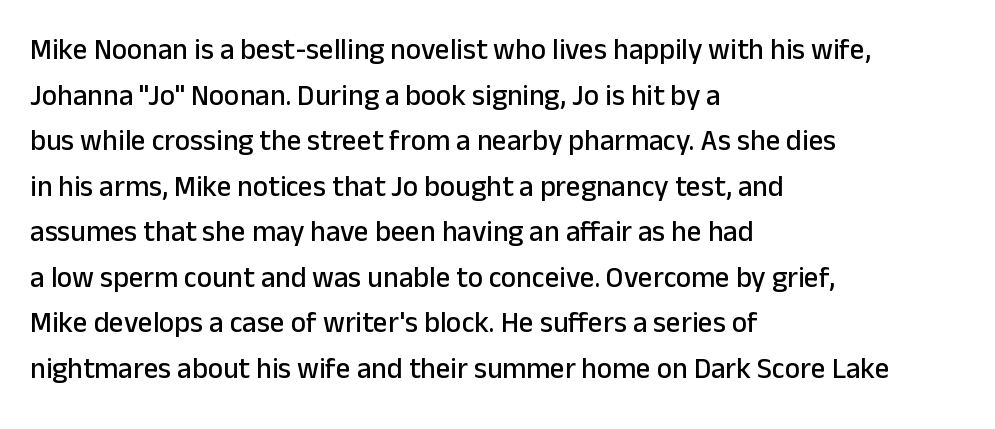
This sample keeps an unexceptional amount of space between lines. Posture: vertical. Looks like regular typesetting: each glyph gets only the width it needs. Descenders are the only things crossing below the line.
